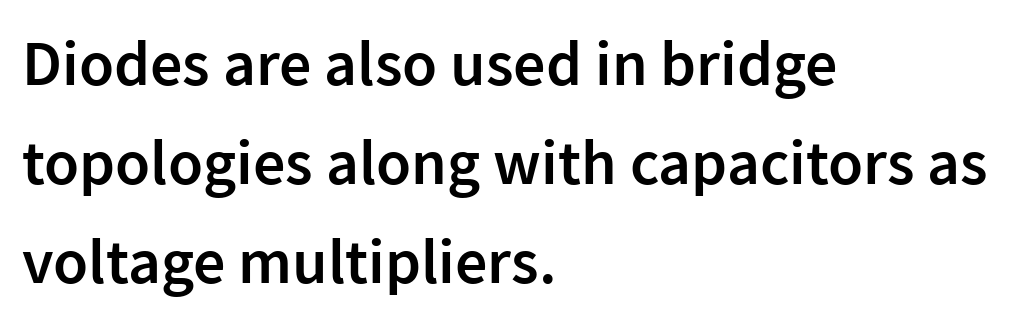
Q: Is the text bold? A: Semi-bold.
Q: Is the text italic (slanted)? A: No, it is upright.
Q: Is the typeface a serif or a sans-serif typeface? A: Sans-serif.
Q: Is the text underlined? A: No.
Q: How is the paragraph aligned? A: Left-aligned.
Q: Is the spacing between letters normal or unusually wide? A: Normal.
Q: Is the spacing between lines tight, normal or loose? A: Normal.
Q: Width (condensed, normal, or wide)? A: Normal.
Q: Stroke contrast? A: Low.
Q: x-height? A: Medium.
Q: Monospaced? A: No.
